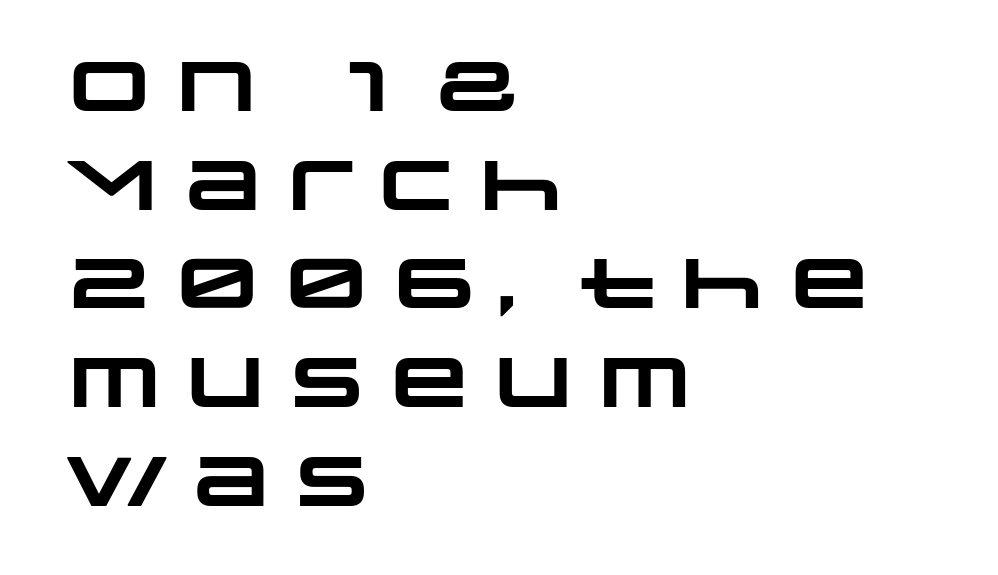
{"serif": "no", "bold": "yes", "weight": "heavy", "width": "wide", "stroke_contrast": "low", "x_height": "large", "monospaced": "no", "underline": "no", "align": "left", "line_spacing": "normal", "line_spacing_ratio": 1.41, "letter_spacing": "normal", "letter_spacing_em": 0.0, "glyph_px": 70}
